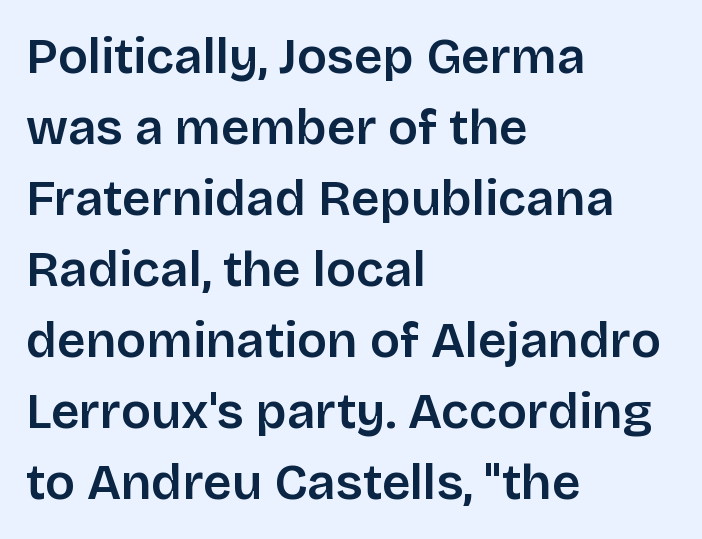
The horizontal fit of the characters is conventional and even. The characters display no serif detailing; their extremities are plain. Varying glyph widths throughout — classic text-font behaviour. Caption: multi-line text, flush left, ragged right.
